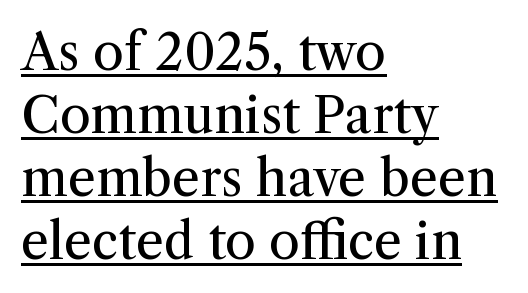
The image shows 50 px regular-weight serif type, upright; set left-aligned, normal line spacing (1.26x), normal letter spacing, underlined; medium stroke contrast and a medium x-height.
